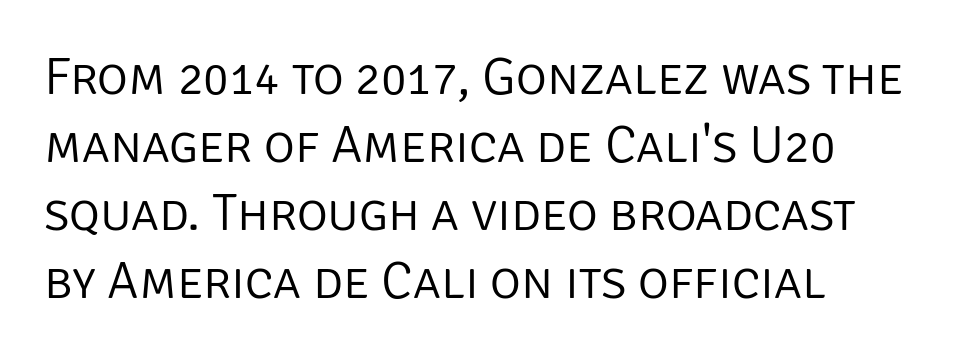
{"serif": "no", "italic": "no", "bold": "no", "weight": "light", "width": "normal", "stroke_contrast": "low", "x_height": "large", "monospaced": "no", "underline": "no", "align": "left", "line_spacing": "normal", "line_spacing_ratio": 1.28, "letter_spacing": "normal", "letter_spacing_em": 0.0, "glyph_px": 53}
